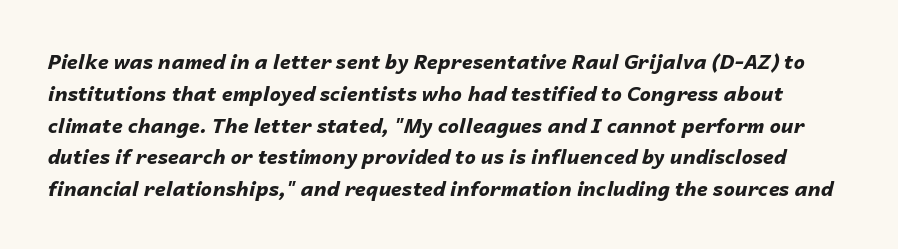
Q: Is the text bold? A: Yes.
Q: Is the text italic (slanted)? A: Yes, it leans right by about 14 degrees.
Q: Is the text underlined? A: No.
Q: Is the spacing between letters normal or unusually wide? A: Normal.
Q: Is the spacing between lines tight, normal or loose? A: Normal.
